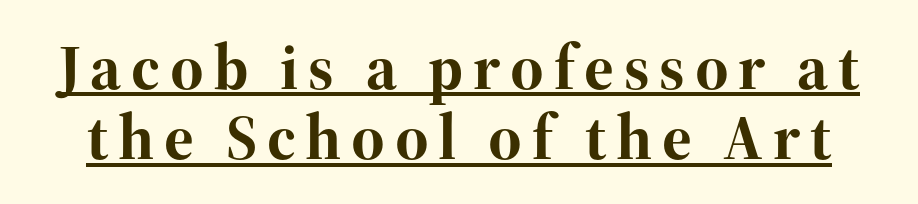
{"serif": "yes", "italic": "no", "bold": "yes", "weight": "bold", "width": "normal", "stroke_contrast": "high", "x_height": "medium", "monospaced": "no", "underline": "yes", "line_spacing": "tight", "line_spacing_ratio": 1.1, "glyph_px": 64}
